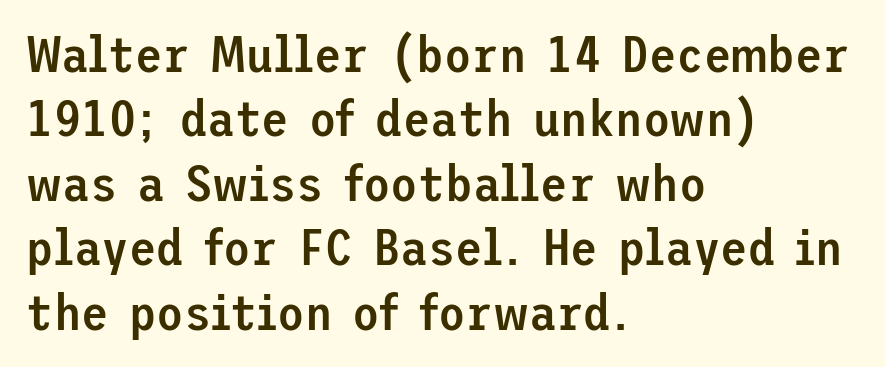
Q: Is the text bold? A: Semi-bold.
Q: Is the text italic (slanted)? A: No, it is upright.
Q: Is the typeface a serif or a sans-serif typeface? A: Sans-serif.
Q: Is the text underlined? A: No.
Q: How is the paragraph aligned? A: Left-aligned.
Q: Is the spacing between letters normal or unusually wide? A: Normal.
Q: Is the spacing between lines tight, normal or loose? A: Normal.
Q: Width (condensed, normal, or wide)? A: Normal.
Q: Stroke contrast? A: Low.
Q: x-height? A: Medium.
